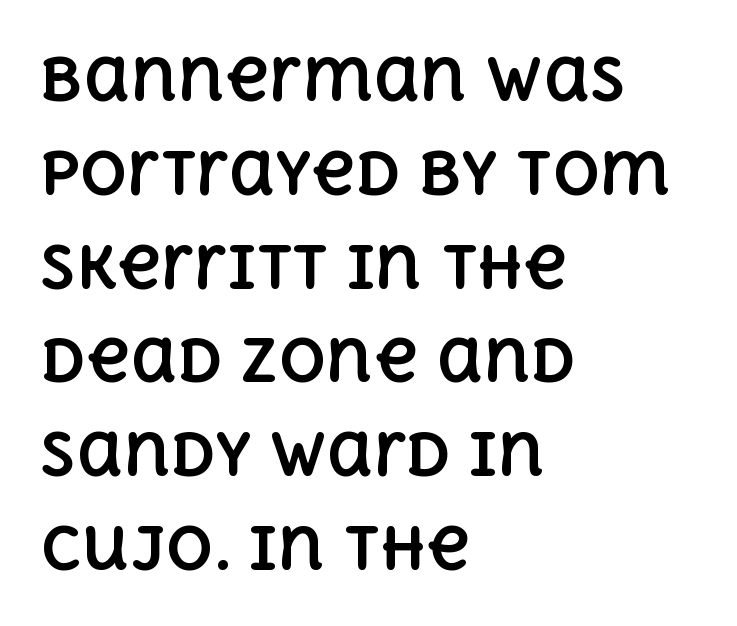
The image shows 59 px bold type, upright; set left-aligned, normal line spacing (1.59x), normal letter spacing, not underlined; a large x-height.
